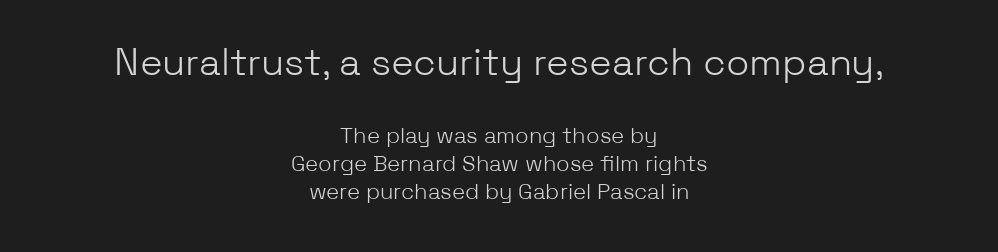
{"serif": "no", "italic": "no", "bold": "no", "weight": "light", "width": "normal", "stroke_contrast": "low", "x_height": "medium", "monospaced": "no", "underline": "no", "align": "center", "line_spacing": "normal", "line_spacing_ratio": 1.27, "letter_spacing": "normal", "letter_spacing_em": 0.0, "larger_block": "first", "size_ratio": 1.73, "glyph_px": 38}
